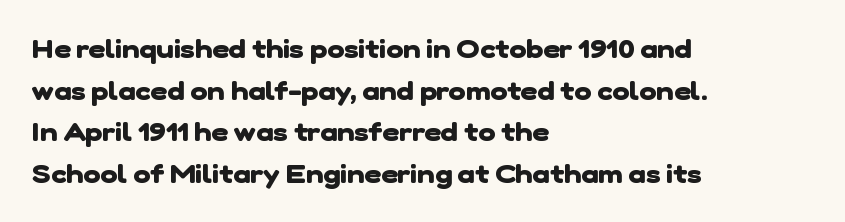
{"bold": "yes", "underline": "no", "align": "left", "line_spacing": "normal", "line_spacing_ratio": 1.6, "letter_spacing": "normal", "letter_spacing_em": 0.0, "glyph_px": 26}
